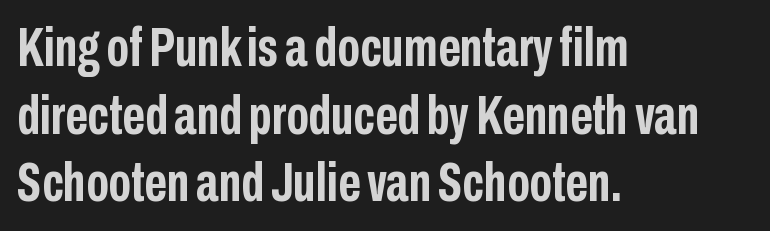
The image shows 55 px semibold, condensed sans-serif type, upright; set left-aligned, line spacing 1.23x, normal letter spacing, not underlined; low stroke contrast and a medium x-height.
